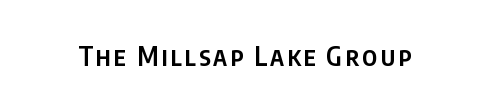
The image shows 26 px text type, upright; set not underlined.
